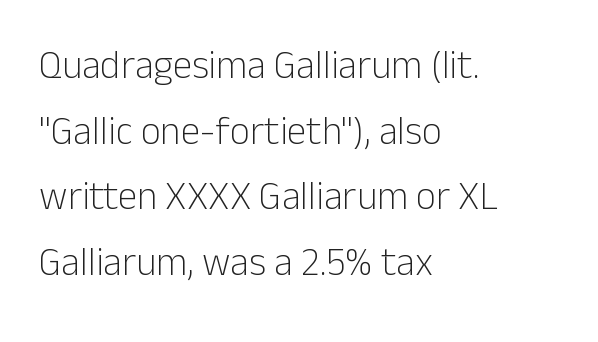
{"serif": "no", "italic": "no", "bold": "no", "weight": "light", "width": "normal", "stroke_contrast": "low", "x_height": "medium", "monospaced": "no", "underline": "no", "align": "left", "line_spacing": "normal", "line_spacing_ratio": 1.68, "letter_spacing": "normal", "letter_spacing_em": 0.0, "glyph_px": 39}
